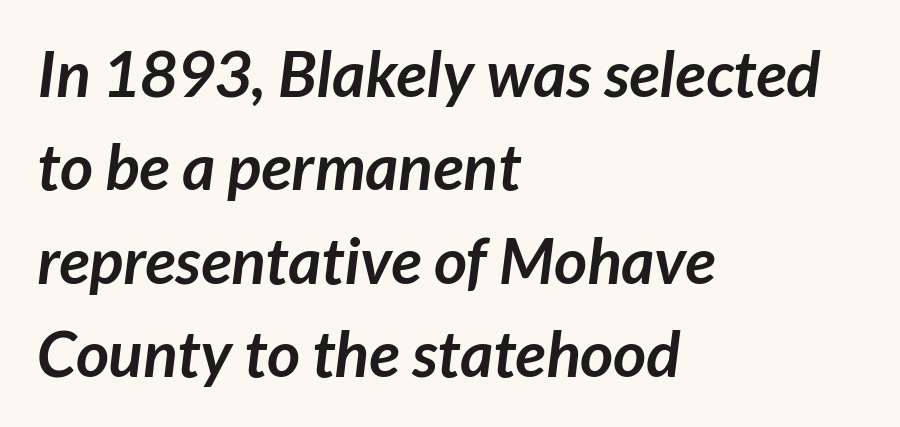
The image shows 64 px semibold sans-serif type; set left-aligned, normal line spacing (1.46x), normal letter spacing, not underlined; low stroke contrast and a medium x-height.
